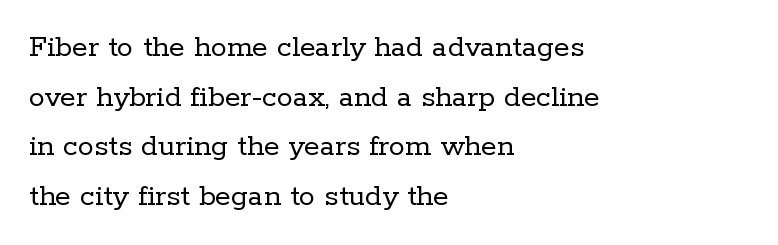
Q: Is the text bold? A: No.
Q: Is the text italic (slanted)? A: No, it is upright.
Q: Is the typeface a serif or a sans-serif typeface? A: Serif.
Q: Is the text underlined? A: No.
Q: How is the paragraph aligned? A: Left-aligned.
Q: Is the spacing between letters normal or unusually wide? A: Normal.
Q: Is the spacing between lines tight, normal or loose? A: Normal.
Q: Width (condensed, normal, or wide)? A: Normal.
Q: Stroke contrast? A: Low.
Q: x-height? A: Medium.
Q: Monospaced? A: No.
